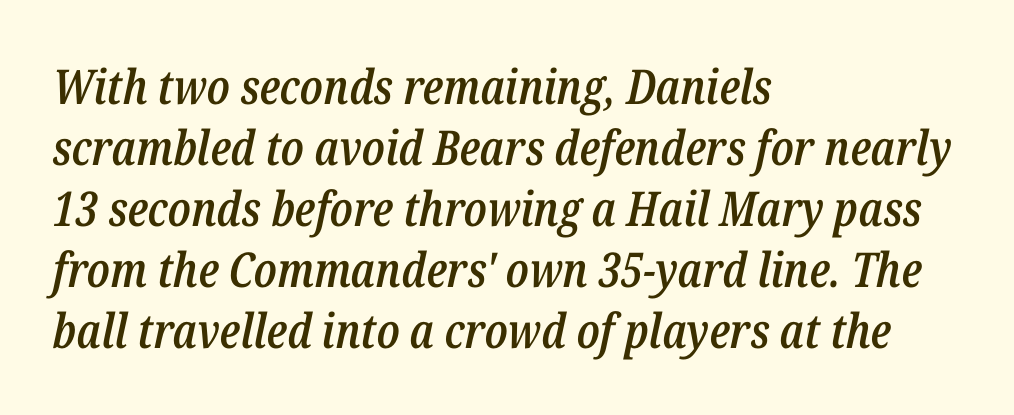
The image shows 48 px semibold, condensed type, italic (leaning right); set left-aligned, normal line spacing (1.27x), normal letter spacing, not underlined; low stroke contrast and a medium x-height.
